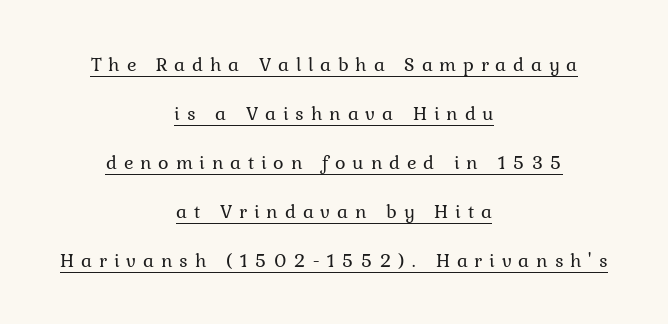
Q: Is the text bold? A: No.
Q: Is the text italic (slanted)? A: No, it is upright.
Q: Is the text underlined? A: Yes.
Q: How is the paragraph aligned? A: Centered.
Q: Is the spacing between letters normal or unusually wide? A: Unusually wide.
Q: Is the spacing between lines tight, normal or loose? A: Loose.
